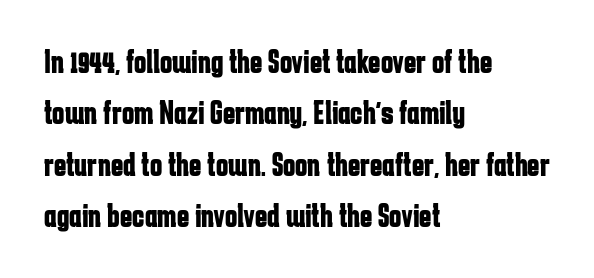
The image shows 33 px bold, condensed sans-serif type, upright; set left-aligned, normal line spacing (1.56x), normal letter spacing, not underlined; low stroke contrast and a medium x-height.
